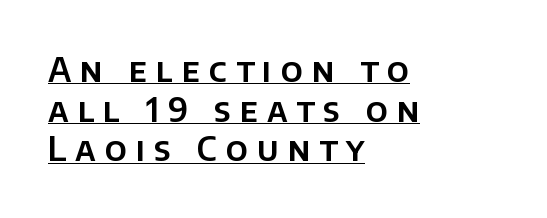
{"serif": "no", "italic": "no", "width": "normal", "stroke_contrast": "low", "x_height": "large", "monospaced": "no", "underline": "yes", "align": "left", "line_spacing_ratio": 1.2, "letter_spacing": "wide", "letter_spacing_em": 0.27, "glyph_px": 33}
